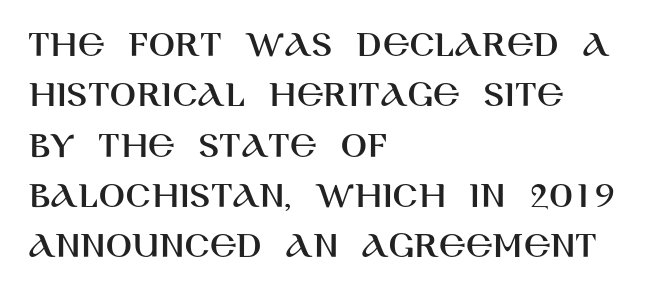
Each letter keeps its own natural width here, so spacing adapts to shape. The passage is arranged the way most books set body copy — flush left. Underlining? Definitely not there. Classification — sans serif. Style check: upright.
